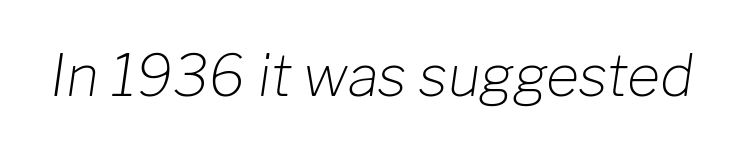
{"italic": "yes", "lean": "right", "slant_degrees": 8, "bold": "no", "weight": "light", "width": "normal", "stroke_contrast": "low", "x_height": "medium", "monospaced": "no", "underline": "no", "letter_spacing": "normal", "letter_spacing_em": 0.0, "glyph_px": 57}
